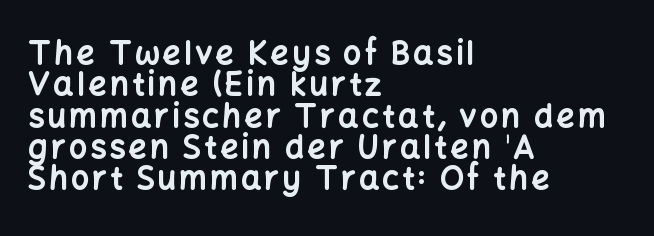
Regarding leading, the lines here are crowded together. The typesetter chose a ragged-right arrangement here. The font family rendered here belongs to the sans-serif group. The characters look thick and weighty, a clear bold. Bare-footed words on every line.
